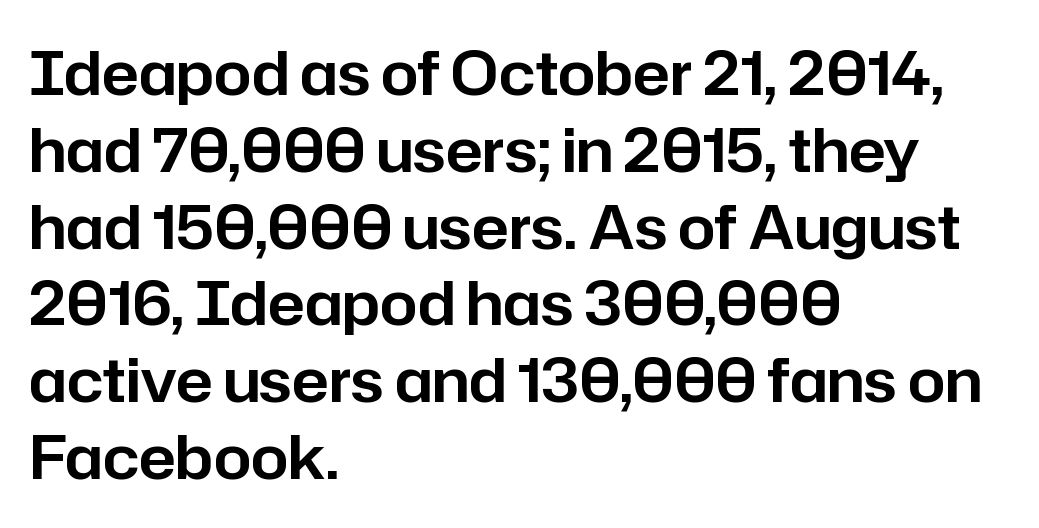
The image shows 60 px sans-serif type, upright; set left-aligned, normal line spacing (1.28x), normal letter spacing, not underlined; low stroke contrast and a medium x-height.
